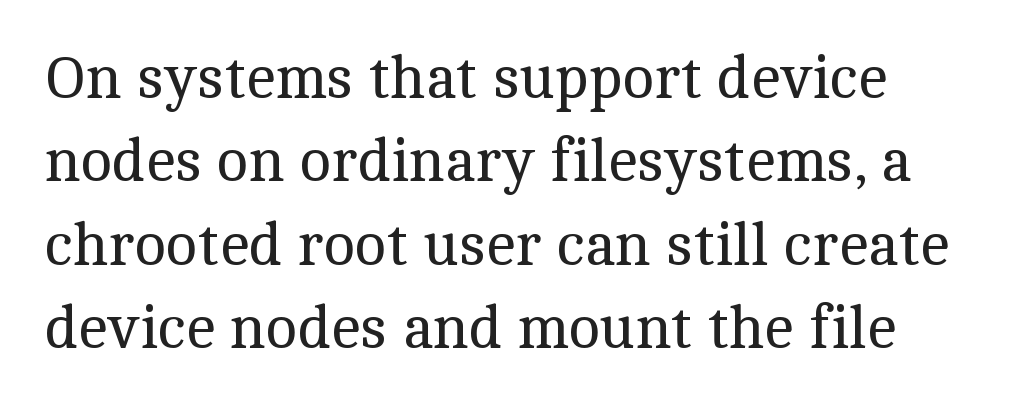
{"serif": "yes", "italic": "no", "bold": "no", "weight": "regular", "width": "normal", "x_height": "medium", "monospaced": "no", "underline": "no", "line_spacing": "normal", "line_spacing_ratio": 1.39, "letter_spacing": "normal", "letter_spacing_em": 0.0, "glyph_px": 60}
